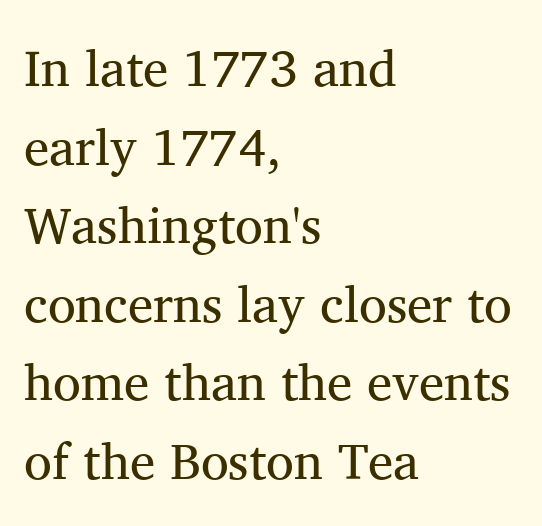
The words here are not underlined. These lines stack with their left ends in a neat column. Rows of type keep a routine distance in the vertical direction. The typography opts for an upright posture over an oblique one. Does the type have serifs? Yes, each stem ends in a small foot. The passage shown has conventional tracking throughout.
